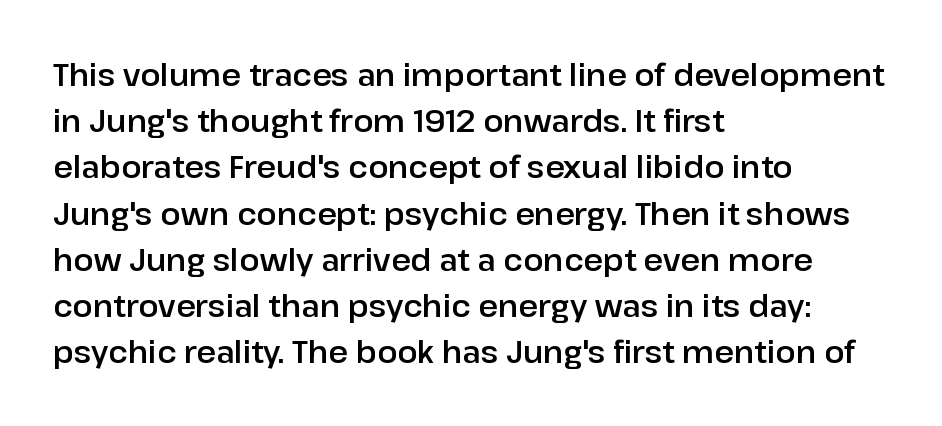
The designer left line spacing at the default. A sans-serif font was chosen for this passage. The lettering stays uniformly vertical, giving the passage a roman look. Type without underlining. Visually the block forms a straight wall on the left and a jagged coastline on the right.
